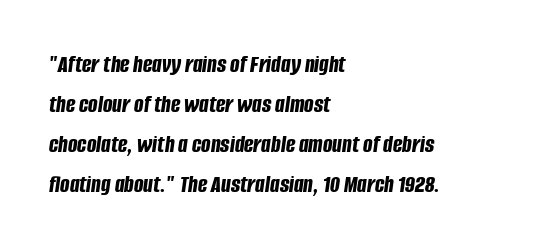
{"italic": "yes", "lean": "right", "slant_degrees": 8, "bold": "yes", "underline": "no", "align": "left", "line_spacing": "normal", "line_spacing_ratio": 1.6, "letter_spacing": "normal", "letter_spacing_em": 0.0, "glyph_px": 25}
